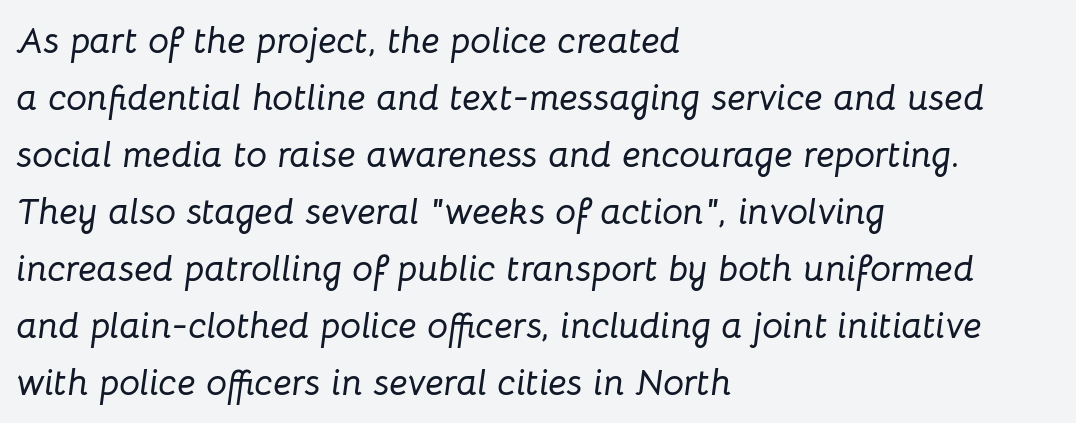
Standard letterfit; no display-style spreading of the glyphs. Rule under the text: the space is simply empty. The font's italic variant was chosen for this text. One-word summary of the alignment: left. Spacing verdict: proportional, widths tailored to each character.
